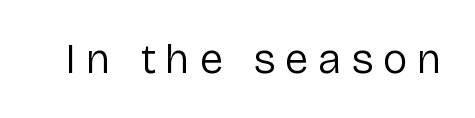
Each letter's strokes conclude bluntly, with no projecting serifs. The face used here is proportionally spaced, like ordinary book or web type. Beneath every word, the page is bare. Counters stay open thanks to moderate or lighter strokes. Short note: letters widely spaced.
